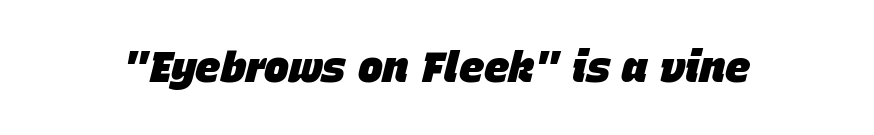
The image shows 42 px heavy type, italic (leaning right); set normal letter spacing, not underlined; low stroke contrast and a large x-height.
